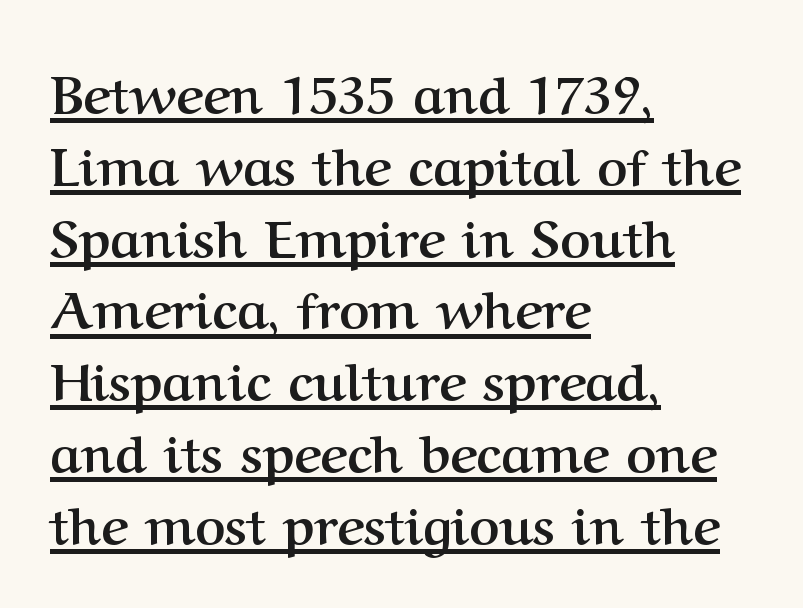
Q: Is the text bold? A: Yes.
Q: Is the text italic (slanted)? A: No, it is upright.
Q: Is the typeface a serif or a sans-serif typeface? A: Serif.
Q: Is the text underlined? A: Yes.
Q: How is the paragraph aligned? A: Left-aligned.
Q: Is the spacing between letters normal or unusually wide? A: Normal.
Q: Is the spacing between lines tight, normal or loose? A: Normal.
Q: Width (condensed, normal, or wide)? A: Normal.
Q: Stroke contrast? A: Medium.
Q: x-height? A: Medium.
Q: Monospaced? A: No.
